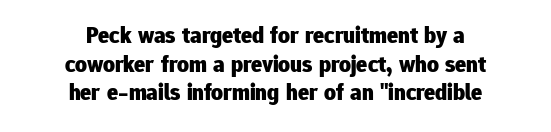
The image shows 23 px bold type, upright; set centered, normal line spacing (1.25x), normal letter spacing, not underlined.
